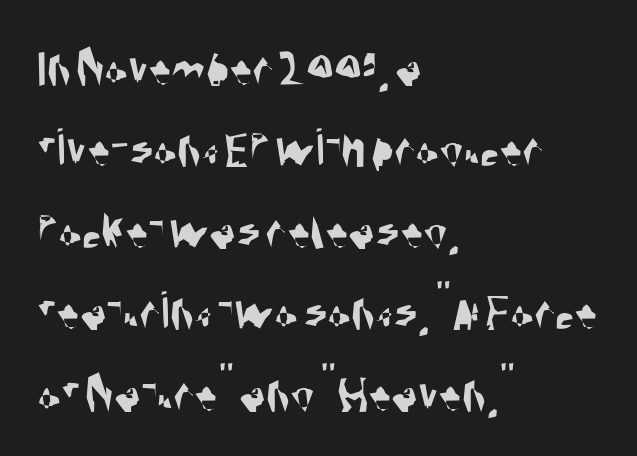
{"serif": "no", "width": "condensed", "stroke_contrast": "medium", "x_height": "large", "monospaced": "no", "underline": "no", "align": "left", "line_spacing": "normal", "line_spacing_ratio": 1.48, "letter_spacing": "normal", "letter_spacing_em": 0.0, "glyph_px": 55}
